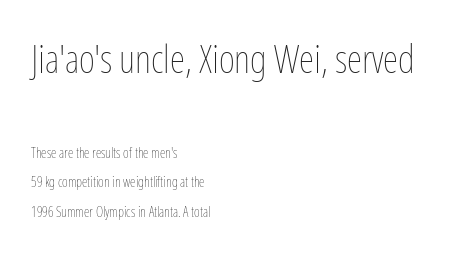
The image shows 39 px thin, condensed type, upright; set left-aligned, loose line spacing (2.08x), normal letter spacing, not underlined; the first (top) block is 2.79x larger; low stroke contrast and a medium x-height.
